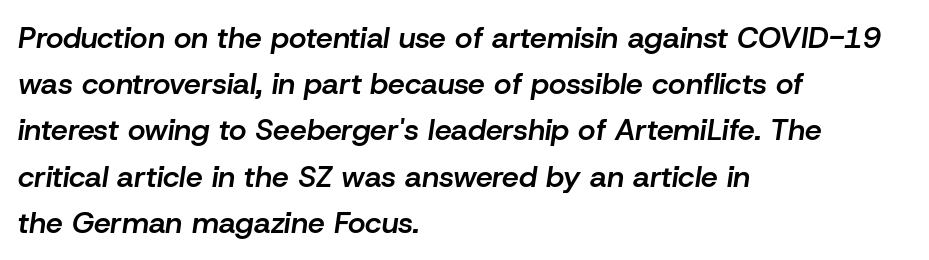
Compared with ordinary roman type, these characters are visibly tilted. One-word summary of the alignment: left. Students, note that the glyphs here touch the page at normal intervals. A clean baseline with only descenders dipping below it.
